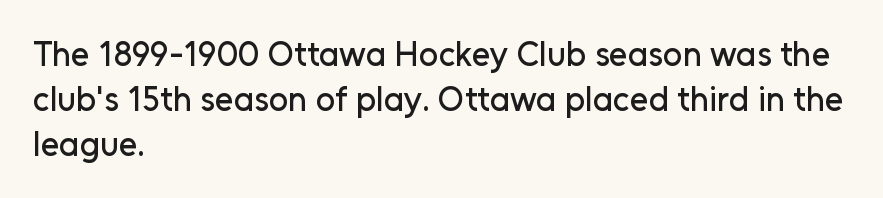
{"serif": "no", "italic": "no", "width": "normal", "stroke_contrast": "low", "x_height": "medium", "monospaced": "no", "underline": "no", "align": "left", "line_spacing": "normal", "line_spacing_ratio": 1.32, "letter_spacing": "normal", "letter_spacing_em": 0.0, "glyph_px": 34}
